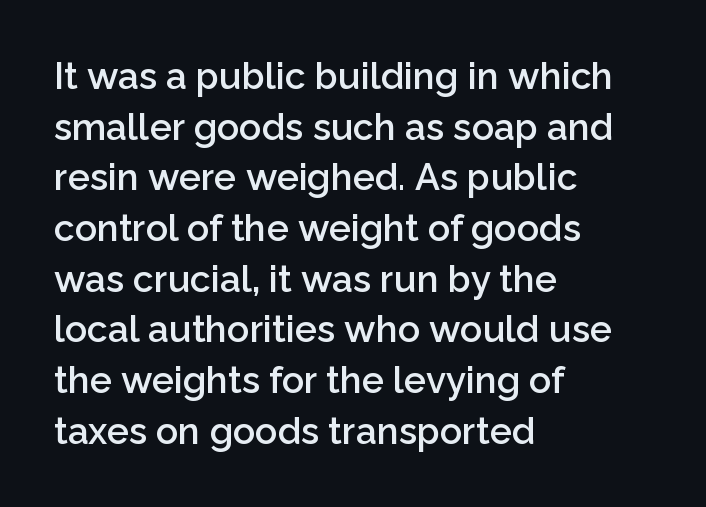
Q: Is the text bold? A: Semi-bold.
Q: Is the text italic (slanted)? A: No, it is upright.
Q: Is the typeface a serif or a sans-serif typeface? A: Sans-serif.
Q: Is the text underlined? A: No.
Q: How is the paragraph aligned? A: Left-aligned.
Q: Is the spacing between letters normal or unusually wide? A: Normal.
Q: Is the spacing between lines tight, normal or loose? A: Normal.
Q: Width (condensed, normal, or wide)? A: Normal.
Q: Stroke contrast? A: Low.
Q: x-height? A: Medium.
Q: Monospaced? A: No.
